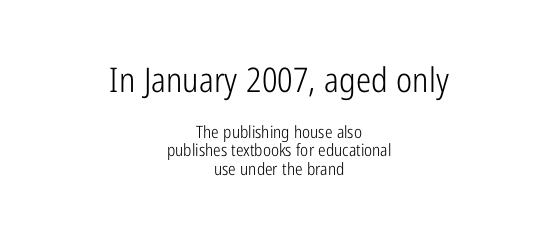
The image shows 34 px light, condensed sans-serif type, upright; set centered, tight line spacing (1.08x), normal letter spacing, not underlined; the first (top) block is 2.0x larger; low stroke contrast and a medium x-height.
